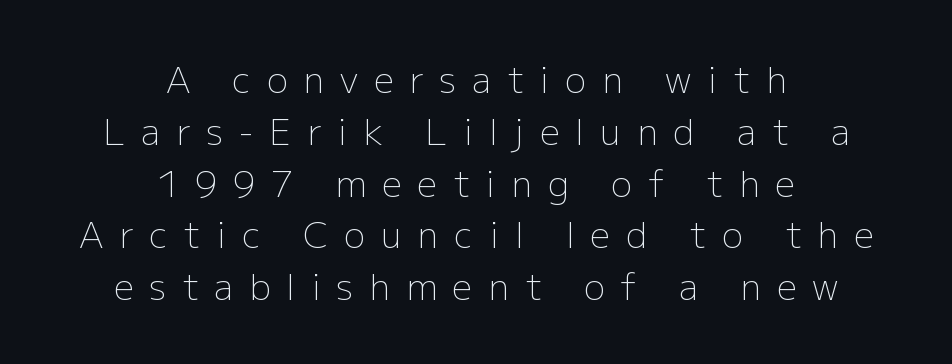
Between one letter and the next there's a generous, obvious gap. Rule under the text: the space is simply empty. Evenly set lines give the paragraph a standard silhouette. Layout note: lines centered.
